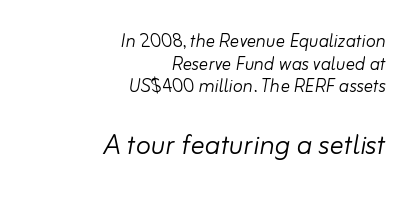
The image shows 35 px light type, italic (leaning right); set right-aligned, tight line spacing (0.98x), normal letter spacing, not underlined; the second (bottom) block is 1.52x larger; low stroke contrast and a small x-height.
